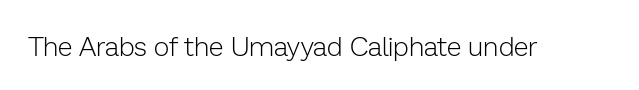
Q: Is the text bold? A: No.
Q: Is the text italic (slanted)? A: No, it is upright.
Q: Is the text underlined? A: No.
Q: Is the spacing between letters normal or unusually wide? A: Normal.
